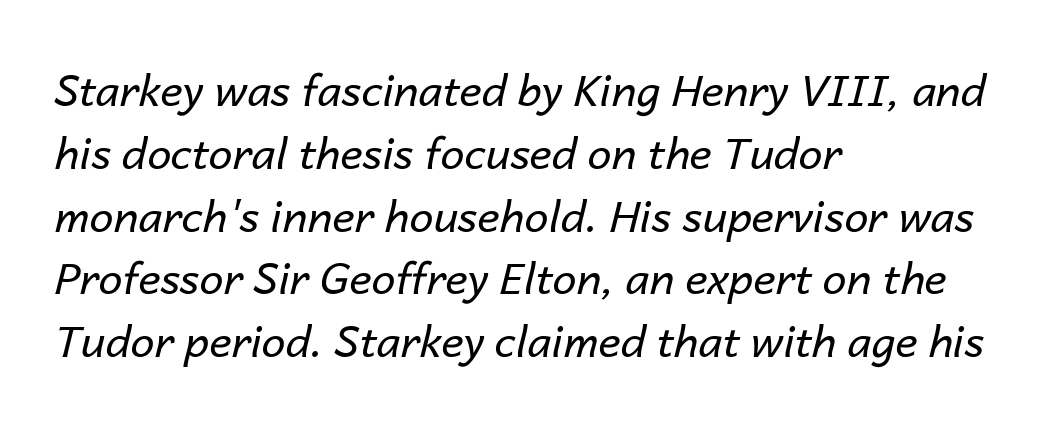
The image shows 43 px regular-weight type, italic (leaning right); set left-aligned, normal line spacing (1.46x), normal letter spacing, not underlined; low stroke contrast and a medium x-height.
